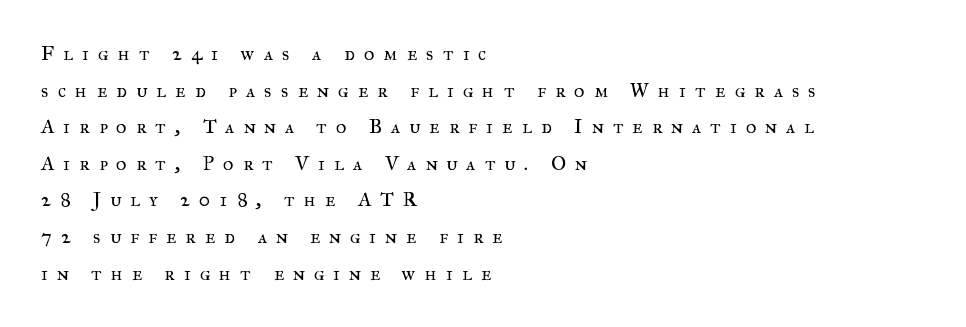
Q: Is the text bold? A: No.
Q: Is the text italic (slanted)? A: No, it is upright.
Q: Is the text underlined? A: No.
Q: How is the paragraph aligned? A: Left-aligned.
Q: Is the spacing between letters normal or unusually wide? A: Unusually wide.
